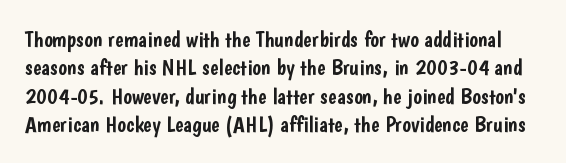
Q: Is the text italic (slanted)? A: No, it is upright.
Q: Is the text underlined? A: No.
Q: Is the spacing between letters normal or unusually wide? A: Normal.
